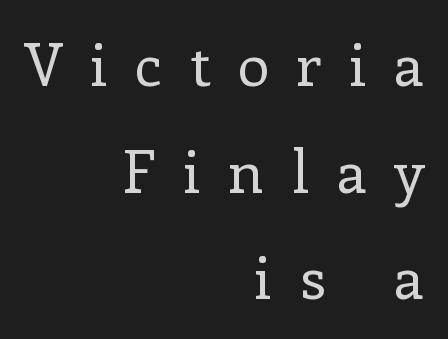
The image shows 58 px regular-weight serif type, upright; set right-aligned, line spacing 1.84x, unusually wide letter spacing (+0.47 em), not underlined; low stroke contrast and a medium x-height.
